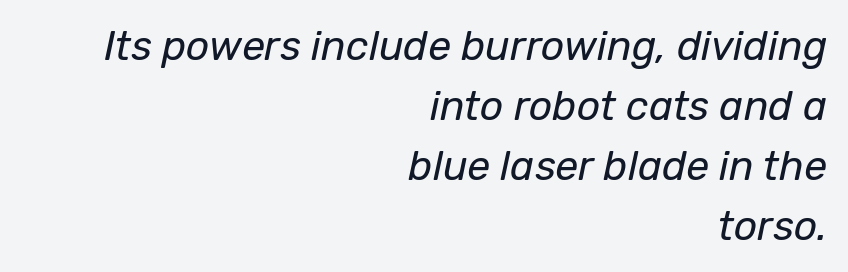
Q: Is the text bold? A: No.
Q: Is the text italic (slanted)? A: Yes, it leans right by about 12 degrees.
Q: Is the text underlined? A: No.
Q: How is the paragraph aligned? A: Right-aligned.
Q: Is the spacing between letters normal or unusually wide? A: Normal.
Q: Is the spacing between lines tight, normal or loose? A: Normal.
Q: Width (condensed, normal, or wide)? A: Normal.
Q: Stroke contrast? A: Low.
Q: x-height? A: Medium.
Q: Monospaced? A: No.
